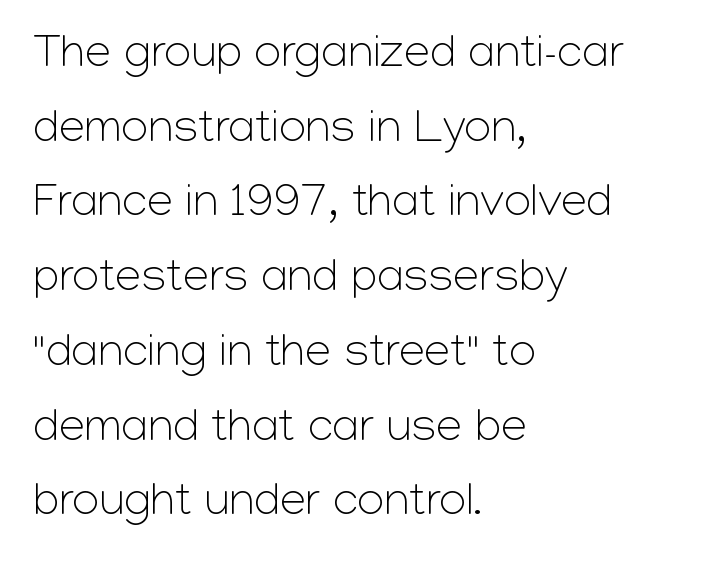
Rendered with straight, roman letterforms. Are there feet on the stems? There aren't — it's a sans. The typeface has the unassuming heft of standard copy or less. The rendering keeps characters at their native spacing. The passage shown is typed in a proportional face where columns would drift. Only glyphs here, with clear space below each row.
